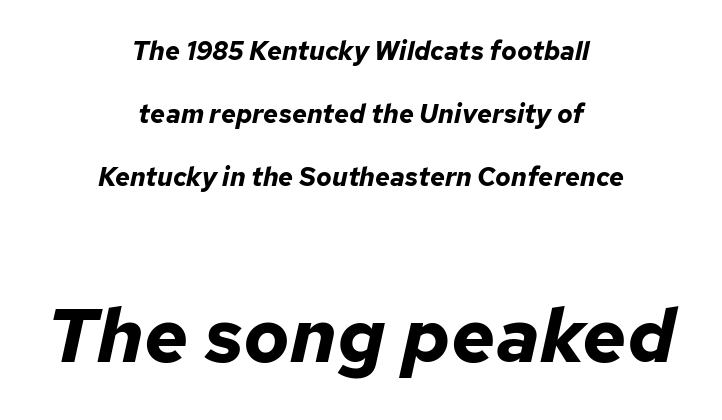
You'd pick this weight for a headline — it's a proper bold. The space beneath each line is pristine and unruled. Looks like regular typesetting: each glyph gets only the width it needs. Students, observe: this is what heavily led, spacious text looks like. Letter spacing: default. A student would call this center alignment; a typographer would say set centered.
